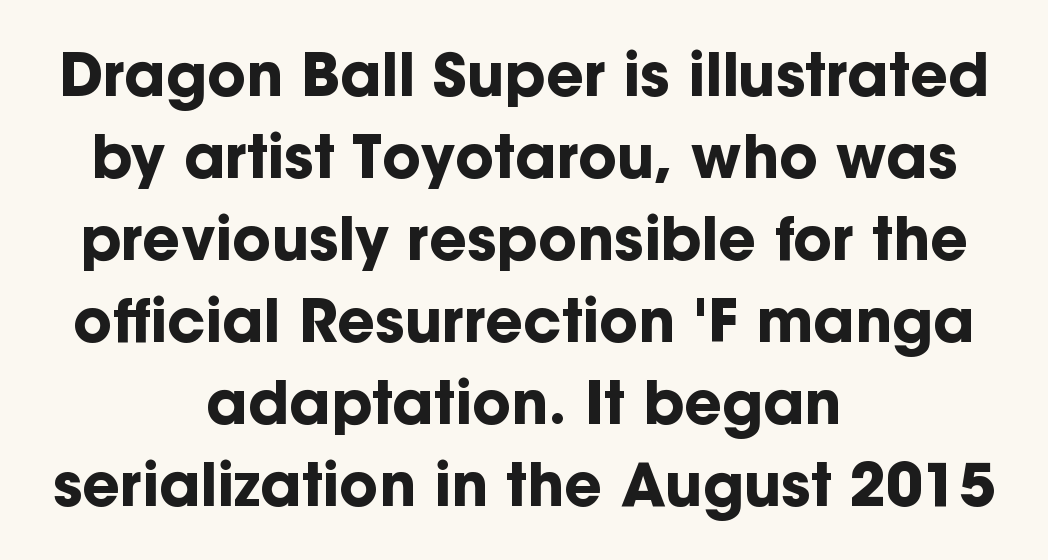
This sample is center-justified, so both line endings float freely. The foot of each line stays bare and open. The gaps between neighbouring characters are ordinary and unremarkable. Leading: standard. The rendering shows plain stroke endings on the letterforms — a sans-serif design. Do the letters lean? They stand straight.
